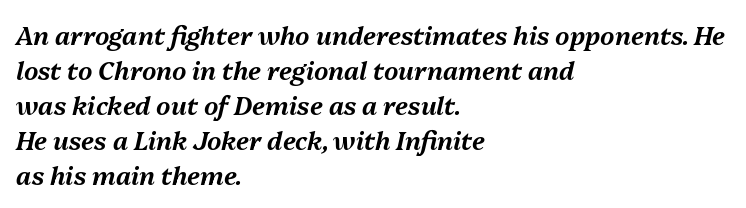
The tracking reads as untouched default to a designer's eye. Summary of vertical rhythm: regular, with standard interline spacing. The glyphs look as if they've been sheared to an angle. No word sits above an underline.
